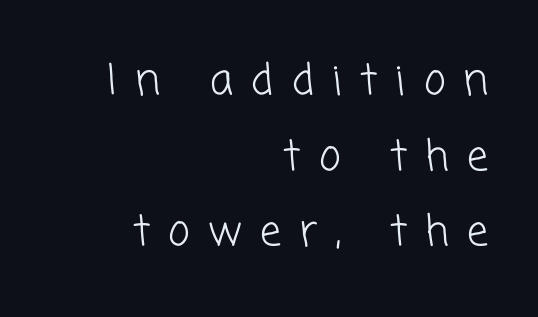
The face used here is a sans, in the tradition of grotesques and geometrics. This rendering uses right alignment, leaving the left contour irregular. You could not count columns in this text — the font is proportionally spaced. No word sits above an underline. No letter is thick-stroked: the sample isn't bold. Here the glyphs are tracked loosely, breaking word shapes into spaced letters.
